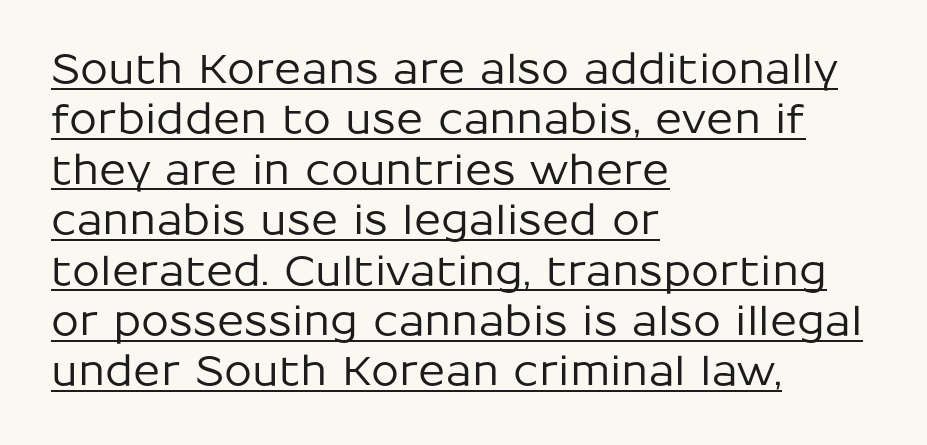
Nobody touched the tracking dial on this one. Layout note: lines flush left. Looks like regular typesetting: each glyph gets only the width it needs. The characters display no serif detailing; their extremities are plain. Baseline-to-baseline distance is the conventional proportion of letter height.
